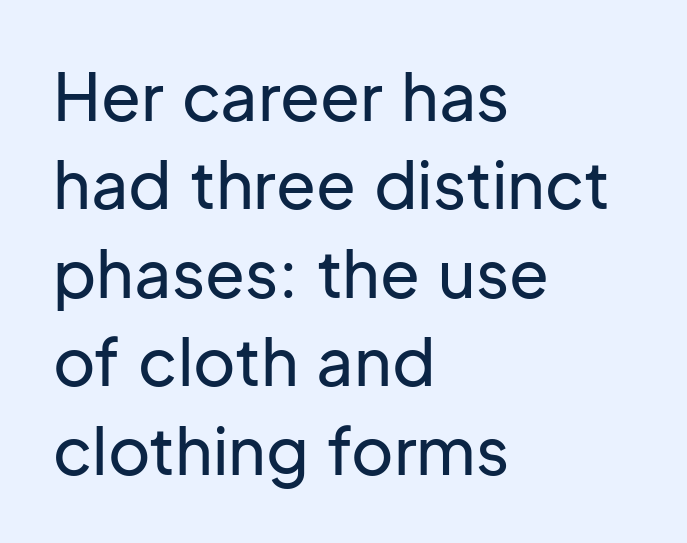
The image shows 65 px sans-serif type, upright; set left-aligned, normal line spacing (1.36x), normal letter spacing, not underlined; low stroke contrast and a medium x-height.
